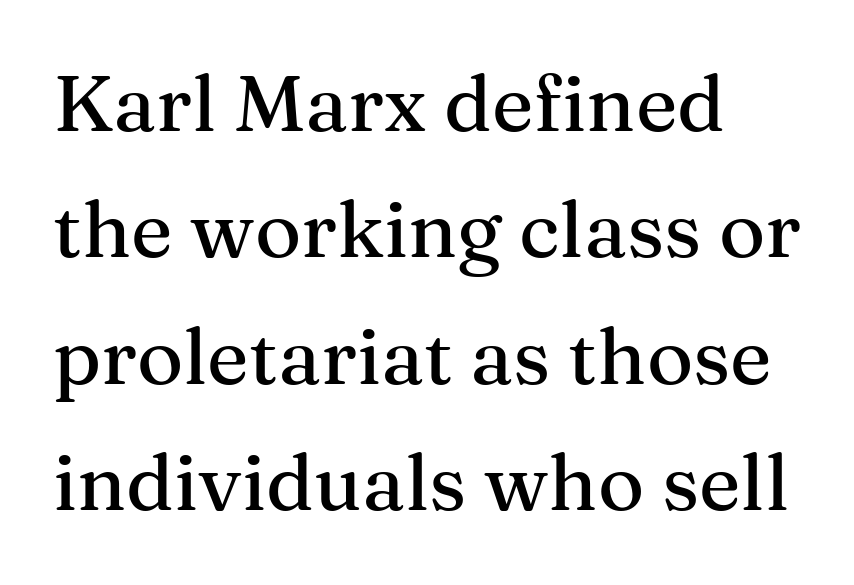
The text was rendered using a seriffed face with decorative stroke endings. Is this a fixed-width face? No — the glyphs have proportional, varying widths. Posture: vertical. Bare-footed words on every line. This sample uses plain, unmodified letter spacing. Each new line begins a customary step beneath the previous one.
